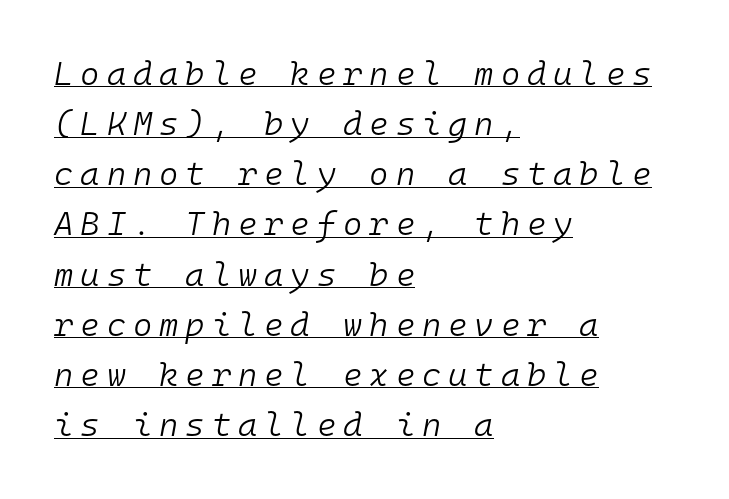
{"italic": "yes", "lean": "right", "slant_degrees": 10, "bold": "no", "weight": "light", "width": "normal", "stroke_contrast": "low", "x_height": "medium", "monospaced": "yes", "underline": "yes", "align": "left", "line_spacing": "normal", "line_spacing_ratio": 1.52, "letter_spacing": "wide", "letter_spacing_em": 0.21, "glyph_px": 33}
